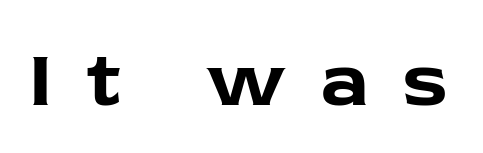
This sample has the flowing, uneven cadence of proportional lettering. Look at the tracking — it's clearly loosened, letters drifting apart. The specimen omits any rule beneath the text block's lines. Notice how the stems are strictly vertical — no italics here. Type style note: lacks serifs.
